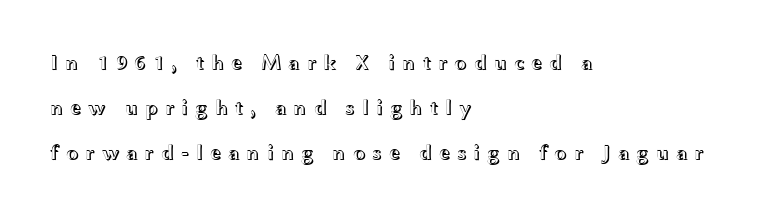
The image shows 21 px text type, upright; set left-aligned, loose line spacing (2.14x), unusually wide letter spacing (+0.31 em), not underlined.
